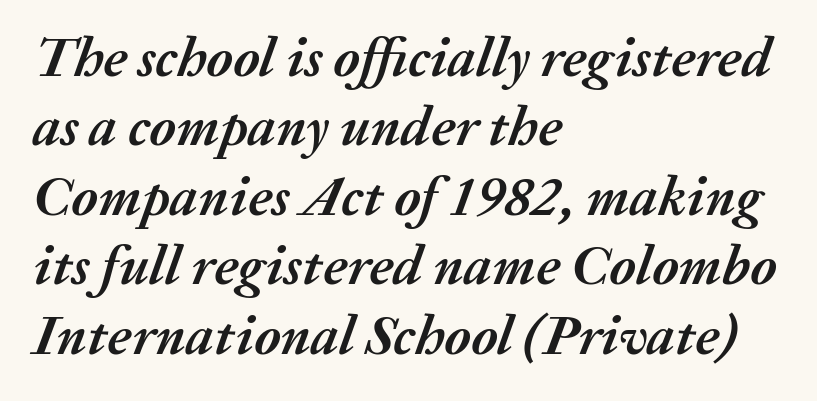
The image shows 56 px semibold type, italic (leaning right); set left-aligned, line spacing 1.24x, normal letter spacing, not underlined; medium stroke contrast and a medium x-height.
